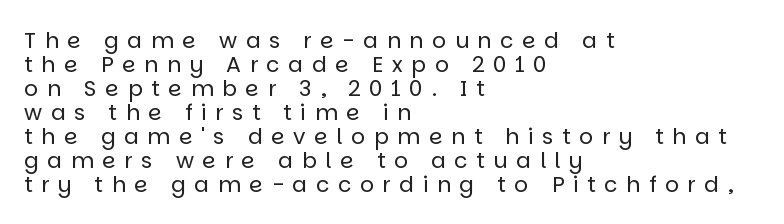
The image shows 22 px text type, upright; set left-aligned, tight line spacing (1.09x), unusually wide letter spacing (+0.39 em), not underlined.
